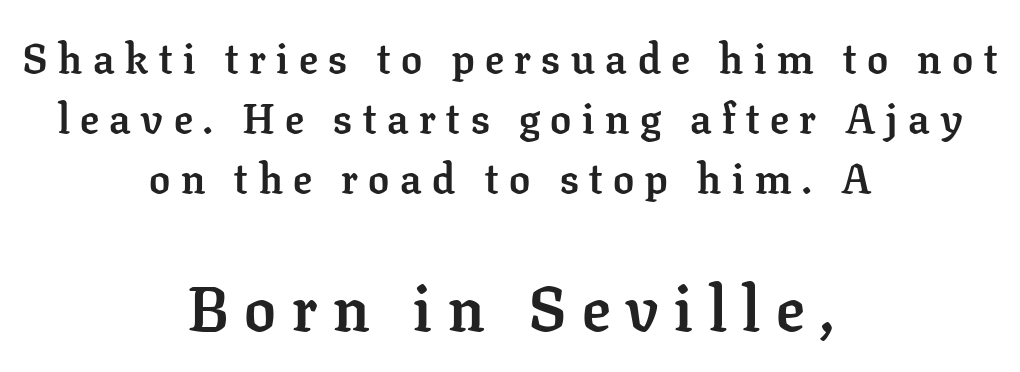
Q: Is the text bold? A: Yes.
Q: Is the text italic (slanted)? A: No, it is upright.
Q: Is the typeface a serif or a sans-serif typeface? A: Serif.
Q: Is the text underlined? A: No.
Q: How is the paragraph aligned? A: Centered.
Q: Is the spacing between letters normal or unusually wide? A: Unusually wide.
Q: Is the spacing between lines tight, normal or loose? A: Normal.
Q: Which block of text is set in a larger size, the first (top) or the second (bottom)? A: The second (bottom) one.
Q: Width (condensed, normal, or wide)? A: Normal.
Q: Stroke contrast? A: Low.
Q: x-height? A: Medium.
Q: Monospaced? A: No.
